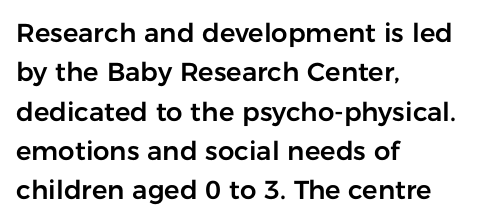
This rendering features lettering with no underline. Every row of glyphs begins at an identical x-position on the left. The leading is moderate, giving the passage an even texture. When letters stand straight like this, we call the style roman or upright.
